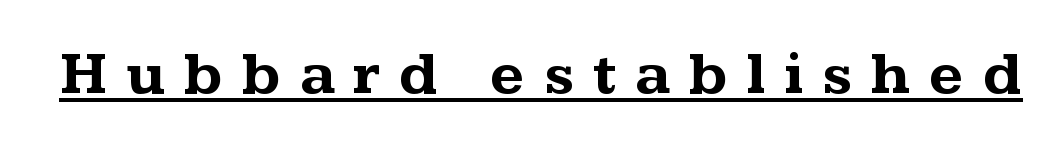
The image shows 60 px bold, wide serif type, upright; set unusually wide letter spacing (+0.31 em), underlined; medium stroke contrast and a medium x-height.
